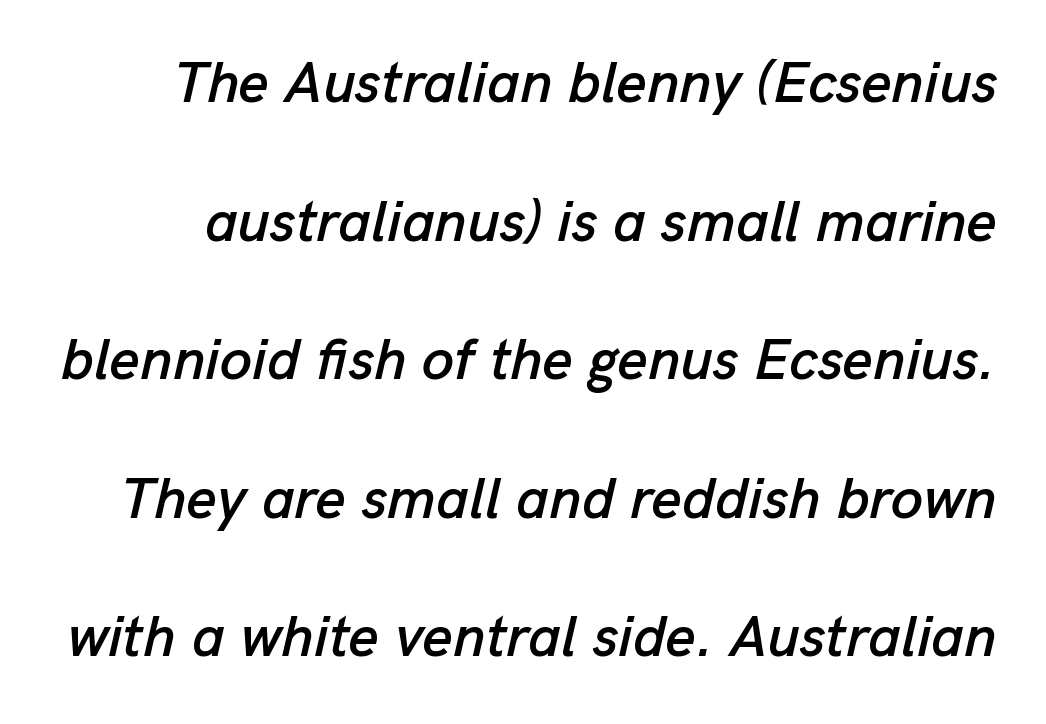
Q: Is the text italic (slanted)? A: Yes, it leans right by about 13 degrees.
Q: Is the text underlined? A: No.
Q: Is the spacing between letters normal or unusually wide? A: Normal.
Q: Is the spacing between lines tight, normal or loose? A: Loose.
Q: Width (condensed, normal, or wide)? A: Normal.
Q: Stroke contrast? A: Low.
Q: x-height? A: Medium.
Q: Monospaced? A: No.
